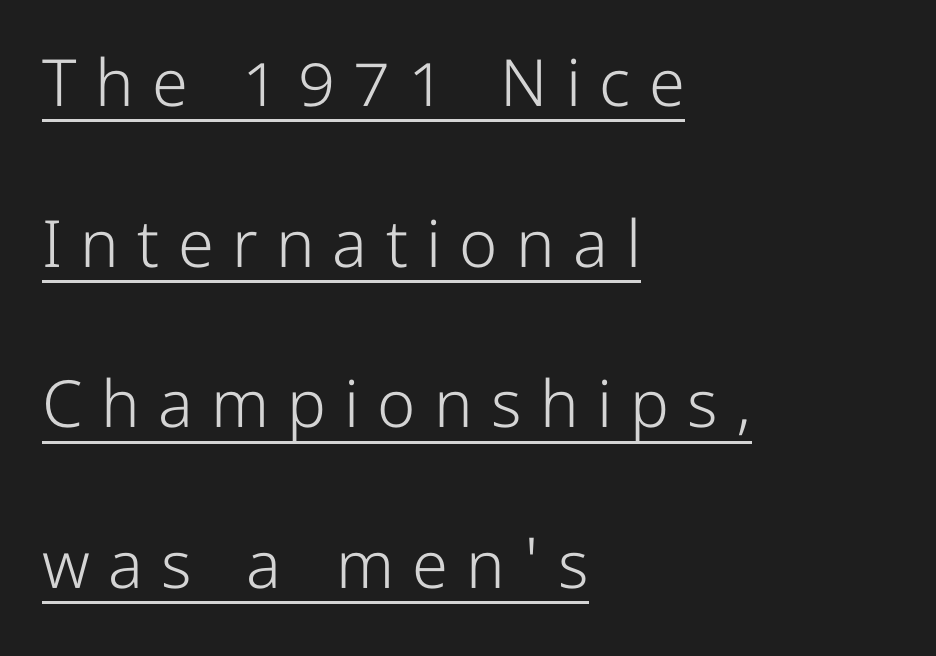
Heaviness? Minimal to ordinary, like unemphasized prose. The face used here is proportionally spaced, like ordinary book or web type. Is there an underline? Yes — a line sits under the letters. Teacher's note: observe the even left margin — that is flush-left alignment. Students, observe: this is what heavily led, spacious text looks like.
